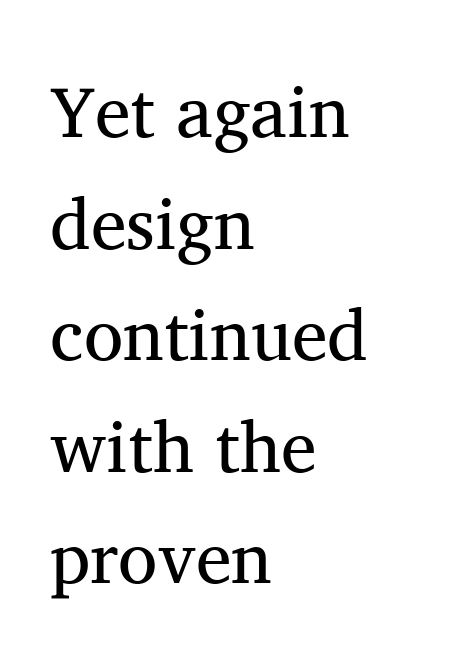
The image shows 72 px regular-weight serif type, upright; set left-aligned, normal line spacing (1.55x), normal letter spacing, not underlined; medium stroke contrast and a medium x-height.
